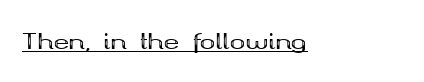
Q: Is the text bold? A: Yes.
Q: Is the text italic (slanted)? A: No, it is upright.
Q: Is the text underlined? A: Yes.
Q: Is the spacing between letters normal or unusually wide? A: Normal.
